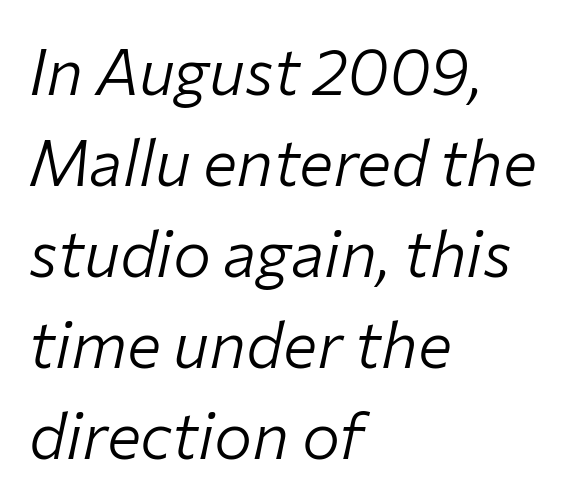
{"italic": "yes", "lean": "right", "slant_degrees": 12, "bold": "no", "weight": "light", "width": "normal", "stroke_contrast": "low", "x_height": "medium", "monospaced": "no", "underline": "no", "align": "left", "line_spacing": "normal", "line_spacing_ratio": 1.42, "letter_spacing": "normal", "letter_spacing_em": 0.0, "glyph_px": 64}
